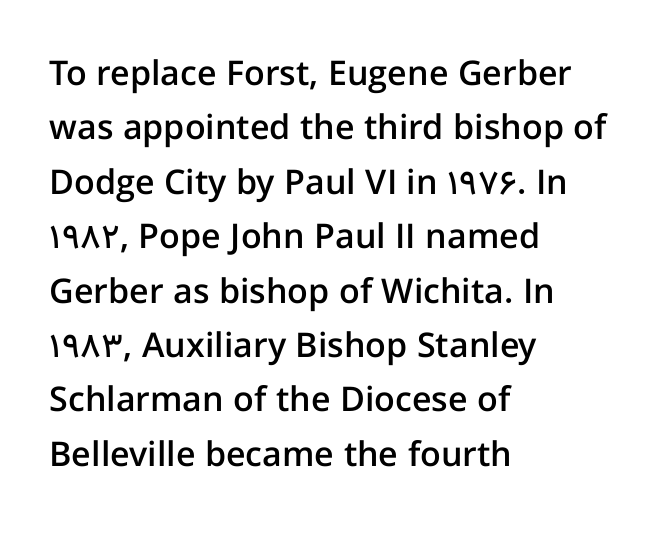
{"serif": "no", "italic": "no", "bold": "semi", "weight": "semibold", "width": "normal", "stroke_contrast": "low", "x_height": "medium", "monospaced": "no", "underline": "no", "align": "left", "line_spacing": "normal", "line_spacing_ratio": 1.6, "letter_spacing": "normal", "letter_spacing_em": 0.0, "glyph_px": 34}
